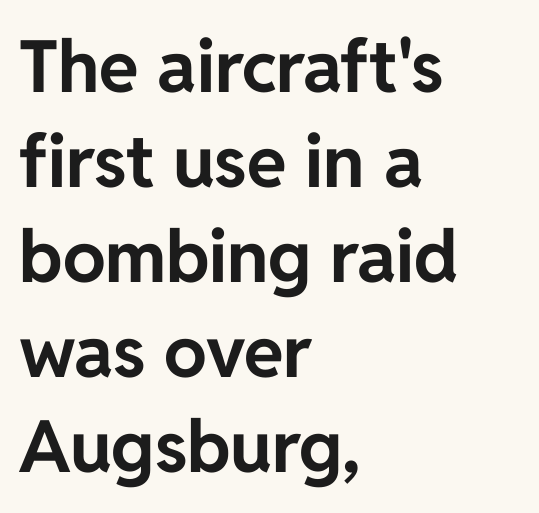
These lines are rendered in a variable-pitch font. Weight check: bold — yes, fully. Style check: upright. The font family rendered here belongs to the sans-serif group. The rows are spaced the way most documents space them. In terms of letterspacing, this is plain default setting.
